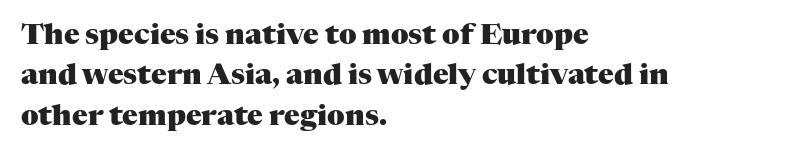
A typesetter would call this zero additional tracking. You can tell from the footed stems that serif type was used. Ordinary non-slanted type is in use. Decoration check: the copy has no underline. The passage is arranged the way most books set body copy — flush left.
